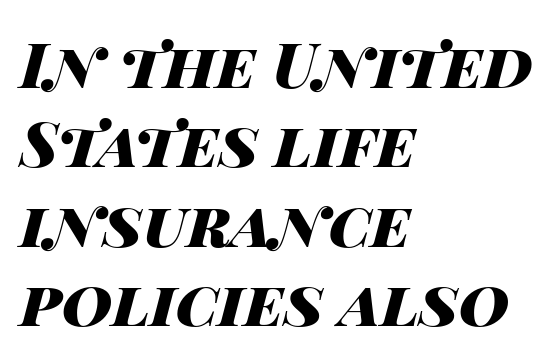
The image shows 62 px heavy, wide type, italic (leaning right); set left-aligned, normal line spacing (1.28x), normal letter spacing, not underlined; high stroke contrast and a large x-height.
